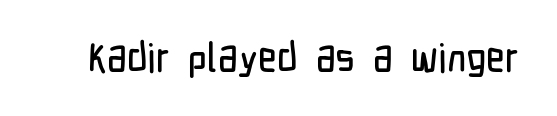
A typesetter would call this zero additional tracking. The rendering uses natural spacing where letterforms have individual widths. No feet cap the strokes, marking this as sans-serif type. These lines were composed using upright roman letters.
